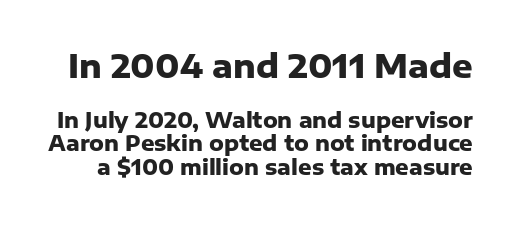
Q: Is the text bold? A: Yes.
Q: Is the text italic (slanted)? A: No, it is upright.
Q: Is the typeface a serif or a sans-serif typeface? A: Sans-serif.
Q: Is the text underlined? A: No.
Q: Is the spacing between letters normal or unusually wide? A: Normal.
Q: Is the spacing between lines tight, normal or loose? A: Tight.
Q: Which block of text is set in a larger size, the first (top) or the second (bottom)? A: The first (top) one.
Q: Width (condensed, normal, or wide)? A: Normal.
Q: Stroke contrast? A: Low.
Q: x-height? A: Medium.
Q: Monospaced? A: No.
